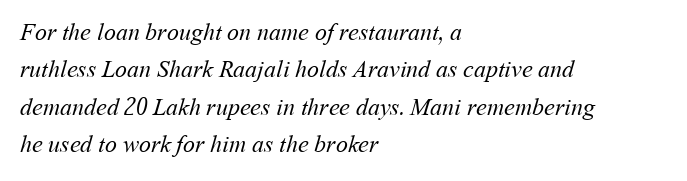
Q: Is the text bold? A: No.
Q: Is the text underlined? A: No.
Q: How is the paragraph aligned? A: Left-aligned.
Q: Is the spacing between letters normal or unusually wide? A: Normal.
Q: Is the spacing between lines tight, normal or loose? A: Normal.
